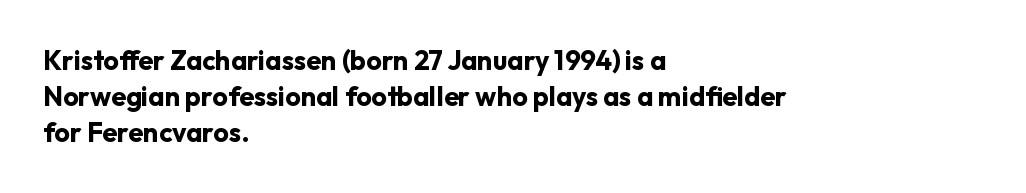
{"italic": "no", "bold": "yes", "underline": "no", "align": "left", "line_spacing": "normal", "line_spacing_ratio": 1.33, "letter_spacing": "normal", "letter_spacing_em": 0.0, "glyph_px": 27}
